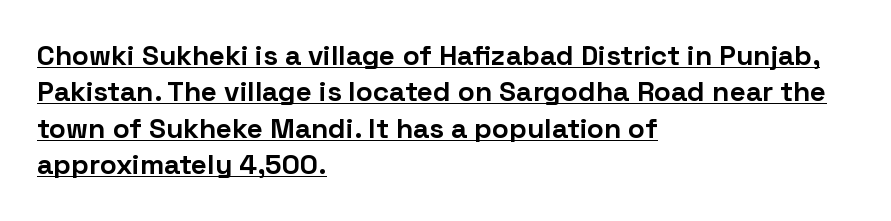
{"serif": "no", "italic": "no", "bold": "yes", "weight": "bold", "width": "normal", "stroke_contrast": "low", "x_height": "medium", "monospaced": "no", "underline": "yes", "align": "left", "line_spacing": "normal", "line_spacing_ratio": 1.3, "letter_spacing": "normal", "letter_spacing_em": 0.0, "glyph_px": 28}
